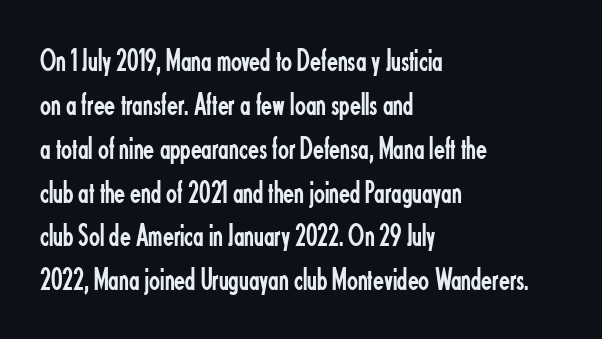
Q: Is the text bold? A: No.
Q: Is the text italic (slanted)? A: No, it is upright.
Q: Is the typeface a serif or a sans-serif typeface? A: Sans-serif.
Q: Is the text underlined? A: No.
Q: How is the paragraph aligned? A: Left-aligned.
Q: Is the spacing between letters normal or unusually wide? A: Normal.
Q: Is the spacing between lines tight, normal or loose? A: Normal.
Q: Width (condensed, normal, or wide)? A: Condensed.
Q: Stroke contrast? A: Low.
Q: x-height? A: Small.
Q: Monospaced? A: No.
